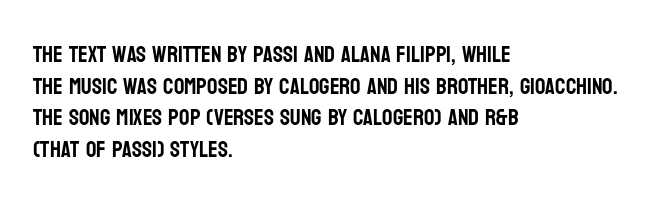
The letterforms sit shoulder to shoulder at normal distance. The paragraph has a hard left edge and a soft right edge. A clean baseline with only descenders dipping below it. No italicization has been applied; the sample stays upright.
